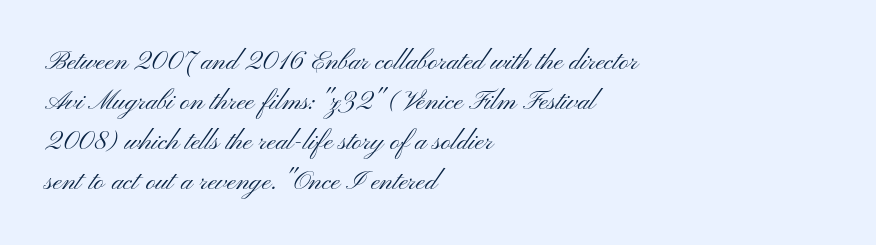
Q: Is the text bold? A: No.
Q: Is the text italic (slanted)? A: Yes.
Q: Is the text underlined? A: No.
Q: How is the paragraph aligned? A: Left-aligned.
Q: Is the spacing between letters normal or unusually wide? A: Normal.
Q: Is the spacing between lines tight, normal or loose? A: Normal.
